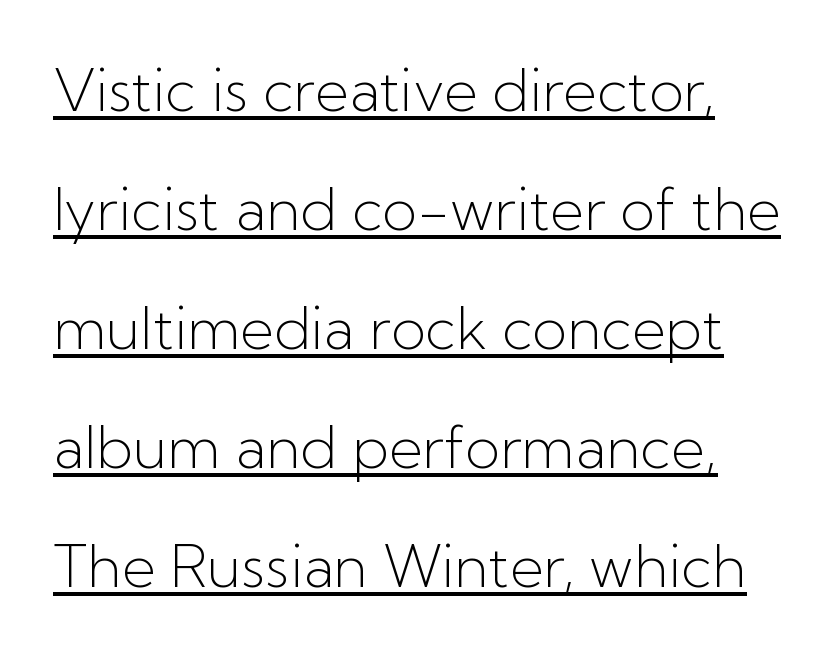
Proportional: the letters do not fall into vertical columns. These lines are composed in type without serifs. The rendering uses the underline text-decoration. The passage shown has conventional tracking throughout. A great deal of white space separates one row of letters from the next. It's the straight-up-and-down kind of type.
